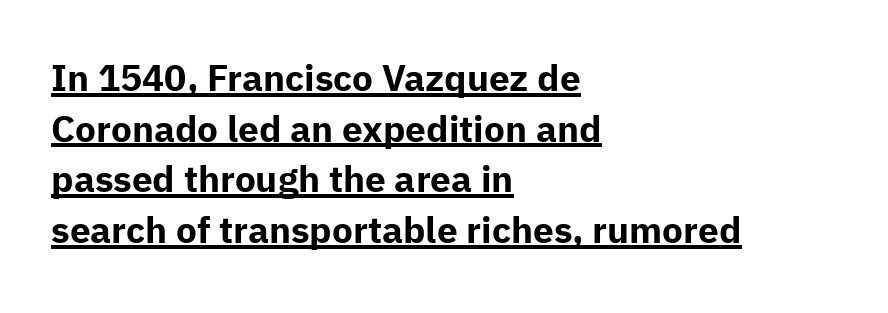
The image shows 37 px bold sans-serif type, upright; set left-aligned, normal line spacing (1.37x), normal letter spacing, underlined; low stroke contrast and a medium x-height.
